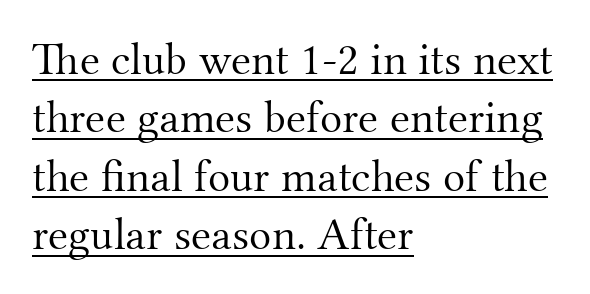
The rendering uses natural spacing where letterforms have individual widths. The glyphs are accompanied by a horizontal stroke just below them. Classification — serif. It's the straight-up-and-down kind of type. The weight tops out at a normal text grade. Nobody touched the tracking dial on this one.
